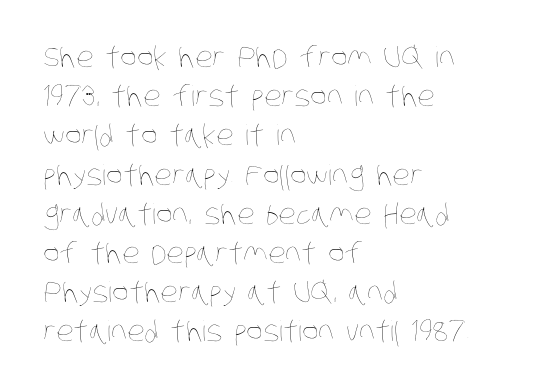
Think of a printed novel: that variable character pitch is what you see here. A clean baseline with only descenders dipping below it. Between one letter and the next there's only the usual sliver of space. The strokes carry an ordinary text weight at most. Horizontal bands of white between lines are of average thickness. These lines are set flush left with a ragged right edge.
